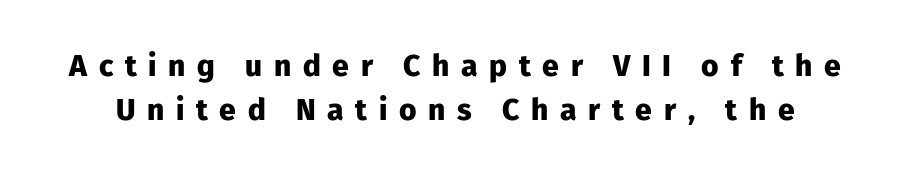
The image shows 30 px heavy sans-serif type, upright; set normal line spacing (1.47x), unusually wide letter spacing (+0.39 em), not underlined; low stroke contrast and a medium x-height.
